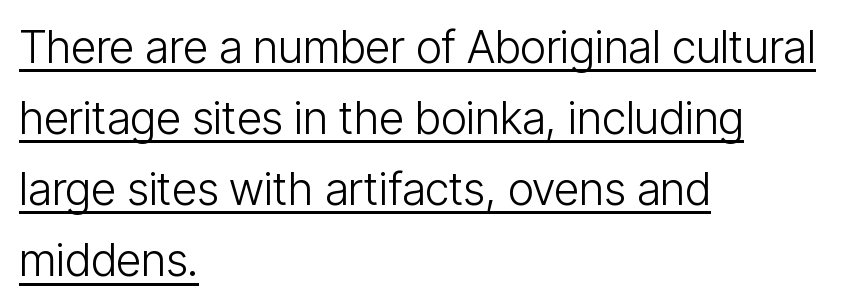
Decoration check: the copy is underlined. A typesetter would call this proportional, since set widths differ per character. Stem width sits at or under what a default text font uses. These lines were composed using upright roman letters. Whoever set this chose a conventional vertical rhythm.
